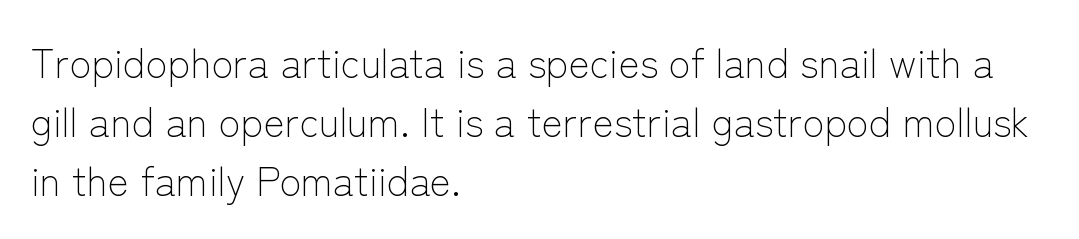
The image shows 40 px light sans-serif type, upright; set left-aligned, normal line spacing (1.47x), normal letter spacing, not underlined; low stroke contrast and a medium x-height.
